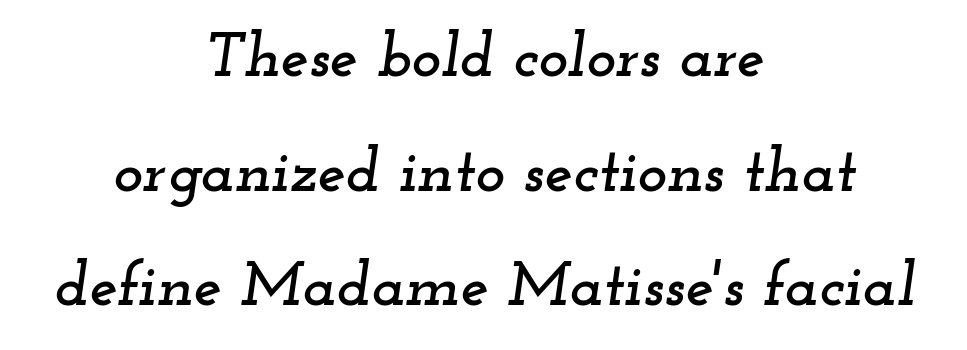
Q: Is the text italic (slanted)? A: Yes, it leans right by about 12 degrees.
Q: Is the typeface a serif or a sans-serif typeface? A: Serif.
Q: Is the text underlined? A: No.
Q: How is the paragraph aligned? A: Centered.
Q: Is the spacing between letters normal or unusually wide? A: Normal.
Q: Width (condensed, normal, or wide)? A: Wide.
Q: Stroke contrast? A: Low.
Q: x-height? A: Small.
Q: Monospaced? A: No.
